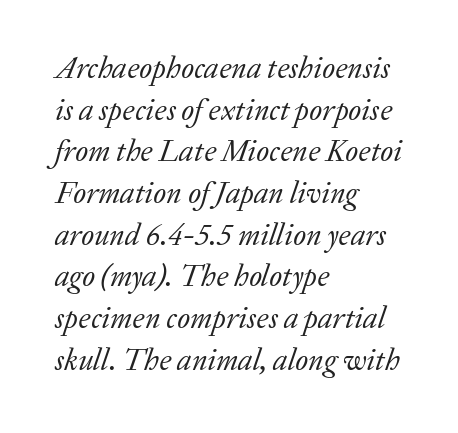
This is serif lettering, the kind often seen in printed books. Here the designer chose a conventional face with non-uniform glyph widths. A clean baseline with only descenders dipping below it. Italic? Definitely — the glyphs are oblique. A light-to-regular cut is what we see here. Is there much room between lines? A standard amount, neither cramped nor airy.
